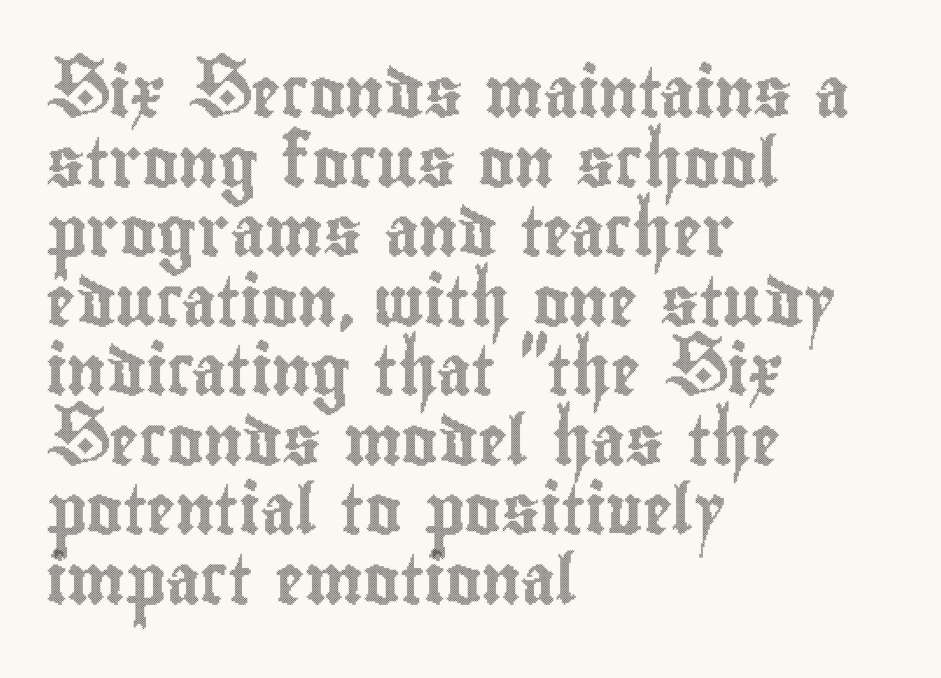
{"italic": "no", "width": "condensed", "x_height": "small", "monospaced": "no", "underline": "no", "align": "left", "line_spacing": "normal", "line_spacing_ratio": 1.42, "letter_spacing": "normal", "letter_spacing_em": 0.0, "glyph_px": 49}
